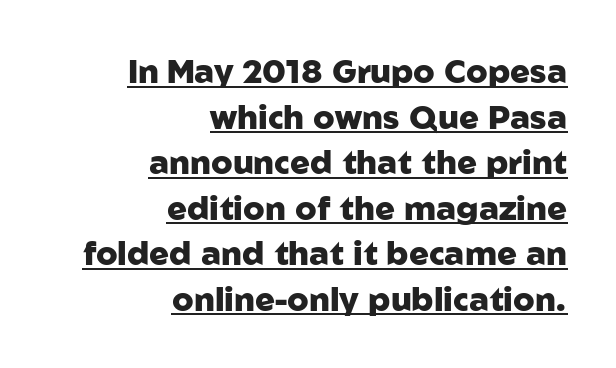
Q: Is the text bold? A: Yes.
Q: Is the text italic (slanted)? A: No, it is upright.
Q: Is the typeface a serif or a sans-serif typeface? A: Sans-serif.
Q: Is the text underlined? A: Yes.
Q: How is the paragraph aligned? A: Right-aligned.
Q: Is the spacing between letters normal or unusually wide? A: Normal.
Q: Is the spacing between lines tight, normal or loose? A: Normal.
Q: Width (condensed, normal, or wide)? A: Normal.
Q: Stroke contrast? A: Low.
Q: x-height? A: Medium.
Q: Monospaced? A: No.
